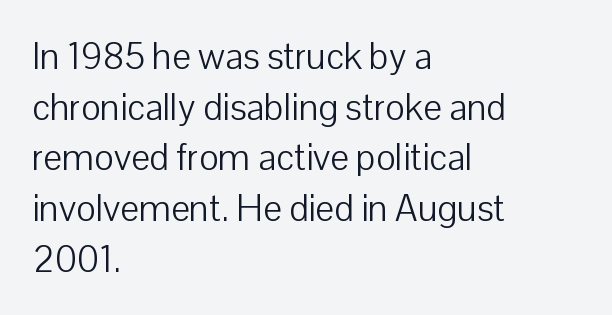
Q: Is the text bold? A: No.
Q: Is the text italic (slanted)? A: No, it is upright.
Q: Is the typeface a serif or a sans-serif typeface? A: Sans-serif.
Q: Is the text underlined? A: No.
Q: How is the paragraph aligned? A: Left-aligned.
Q: Is the spacing between letters normal or unusually wide? A: Normal.
Q: Is the spacing between lines tight, normal or loose? A: Normal.
Q: Width (condensed, normal, or wide)? A: Normal.
Q: Stroke contrast? A: Low.
Q: x-height? A: Medium.
Q: Monospaced? A: No.
